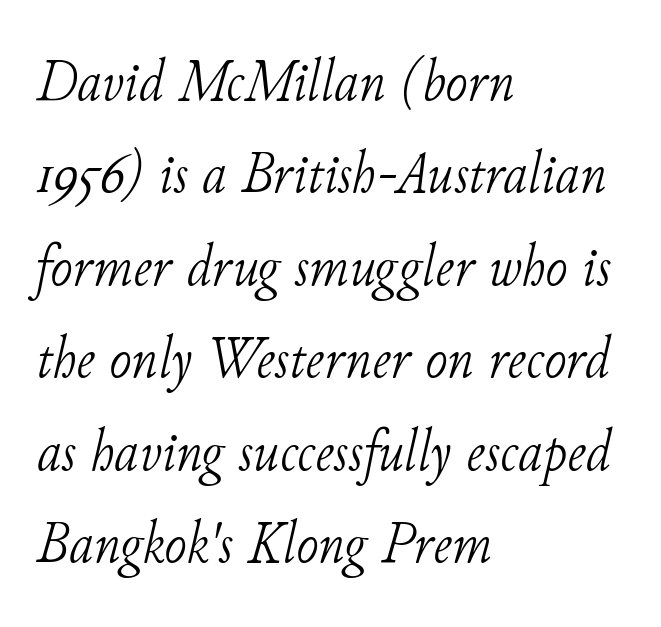
The passage shown is typed in a proportional face where columns would drift. Tall strokes in this sample are angled rather than plumb. Check the space under the baseline: it is left empty. The letters look calm and open, with moderate or lighter stems. The lines sit at an ordinary, default distance from one another.
